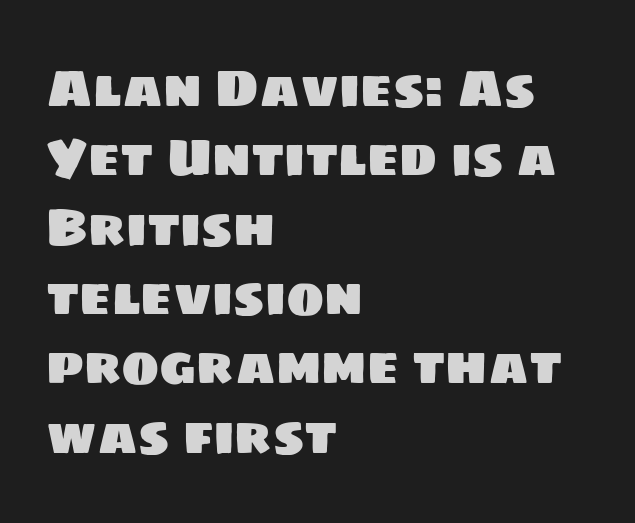
The image shows 51 px sans-serif type; set left-aligned, normal line spacing (1.36x), normal letter spacing, not underlined; low stroke contrast and a large x-height.
